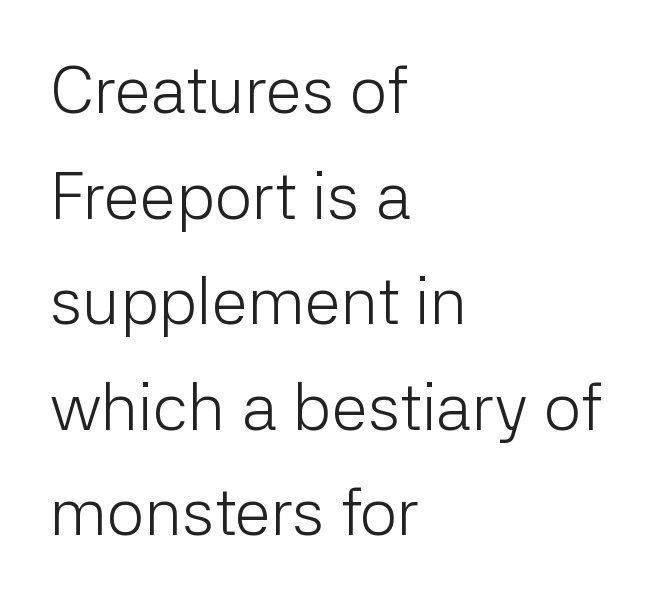
The image shows 66 px light sans-serif type, upright; set left-aligned, normal line spacing (1.6x), normal letter spacing, not underlined; low stroke contrast and a medium x-height.
